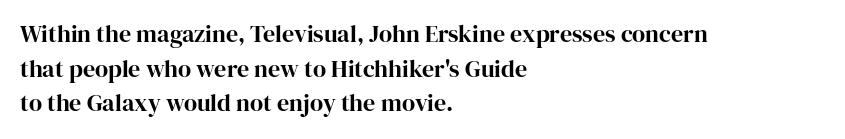
The compositor pushed each line to the left boundary. Compared with typical paragraphs, the rows here are spaced about the same. Here the glyphs are tracked normally, forming tight word shapes. Check the space under the baseline: it is left empty. You can tell it's not italic because the verticals are truly vertical.
